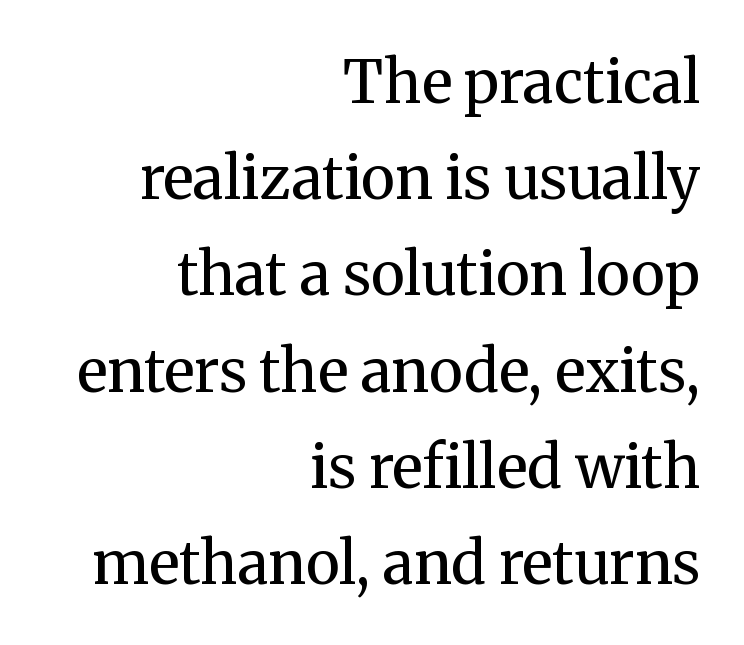
{"serif": "yes", "italic": "no", "bold": "no", "weight": "regular", "width": "normal", "stroke_contrast": "medium", "x_height": "medium", "monospaced": "no", "underline": "no", "align": "right", "line_spacing": "normal", "line_spacing_ratio": 1.63, "letter_spacing": "normal", "letter_spacing_em": 0.0, "glyph_px": 59}
